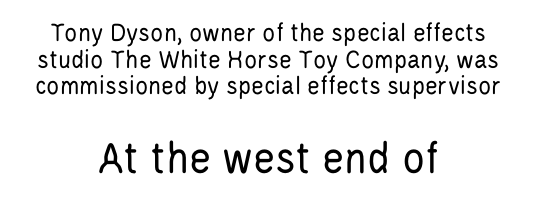
Every row of glyphs is offset so its center matches the block's center. The text was rendered using a sans face with plain stroke endings. Here the designer chose a conventional face with non-uniform glyph widths. The letterforms sit at book weight or below.
